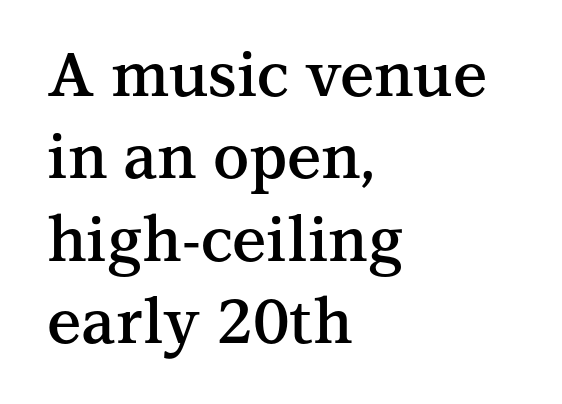
On the weight axis this lands at semibold, roughly 600. Here the designer chose a conventional face with non-uniform glyph widths. Unlike a clean sans, this face finishes its strokes with serifs. The line-height multiplier appears to be the usual default.
